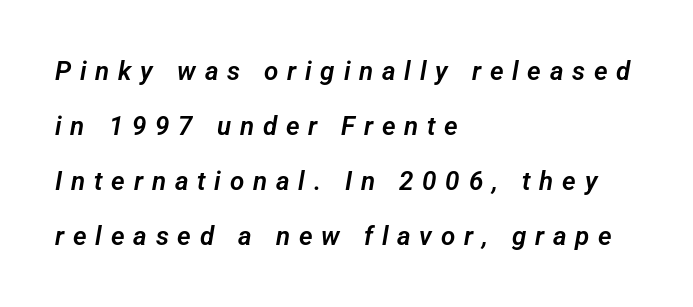
Does the leading feel generous? Absolutely, it's lavish. Caption: expanded tracking, letters set apart. Line starts are locked; line ends wander. Rule under the text: the space is simply empty.
